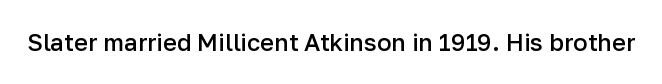
Q: Is the text bold? A: Semi-bold.
Q: Is the text italic (slanted)? A: No, it is upright.
Q: Is the text underlined? A: No.
Q: Is the spacing between letters normal or unusually wide? A: Normal.
